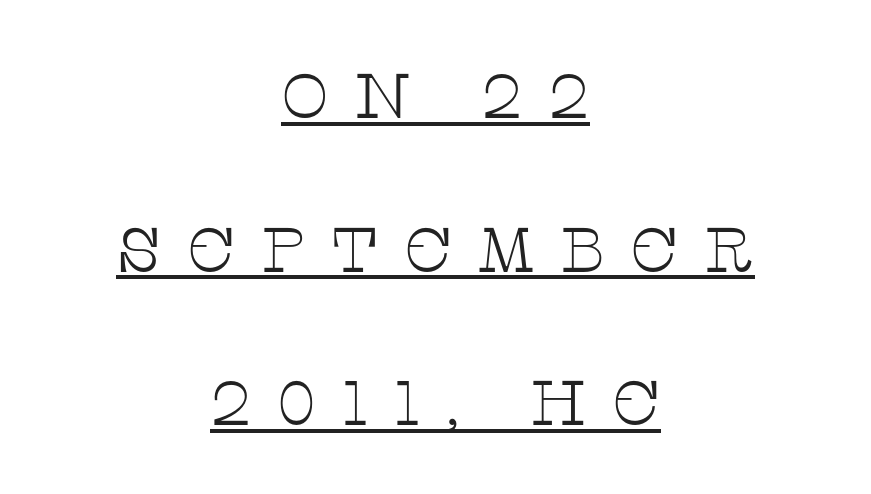
The image shows 63 px thin, wide serif type, upright; set centered, loose line spacing (2.44x), unusually wide letter spacing (+0.39 em), underlined; low stroke contrast and a large x-height.
